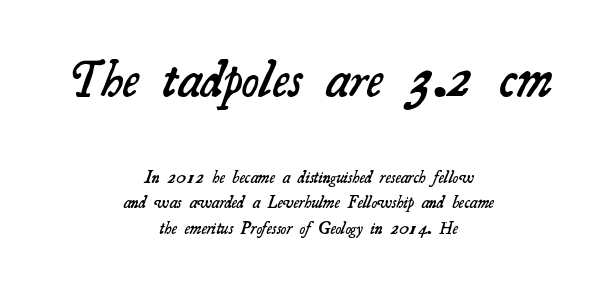
The image shows 52 px semibold serif type; set centered, normal line spacing (1.5x), normal letter spacing, not underlined; the first (top) block is 3.06x larger; medium stroke contrast and a small x-height.
